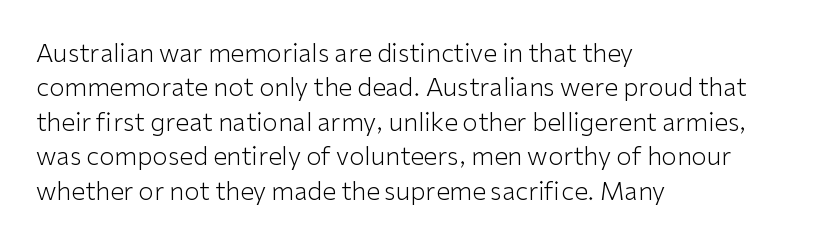
Spacing between characters is what you'd get straight out of the box. The passage shown is not underscored anywhere. The lines in this sample share a left origin and differ only in where they stop. The lines sit at an ordinary, default distance from one another. Is the type heavy? It reads as light-to-regular instead.
